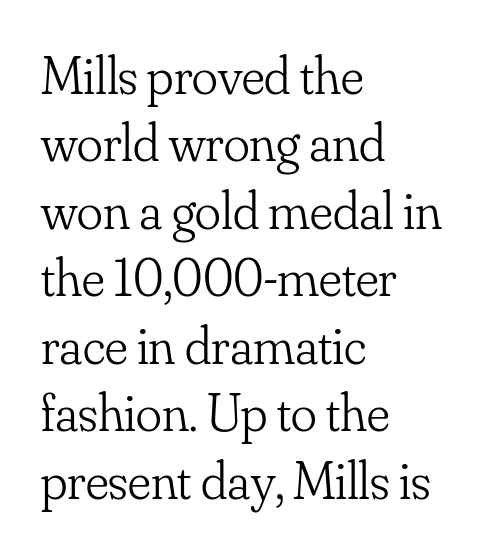
The tracking reads as untouched default to a designer's eye. One glance says typical: line gaps are just what's usual. If you drew a ruler down the left edge, every line would touch it. The lettering holds an erect, upright posture throughout. Are there feet on the stems? There are — it's a serif. Each letter keeps its own natural width here, so spacing adapts to shape.
